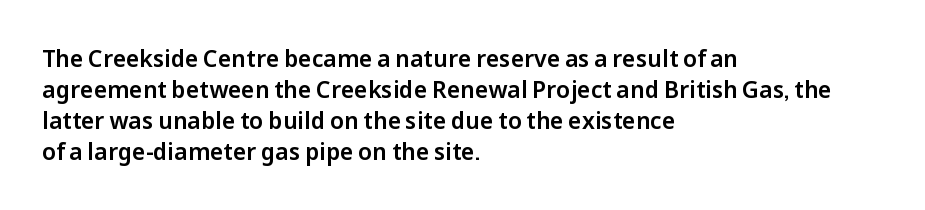
The image shows 23 px text type, upright; set left-aligned, normal line spacing (1.35x), normal letter spacing, not underlined.
